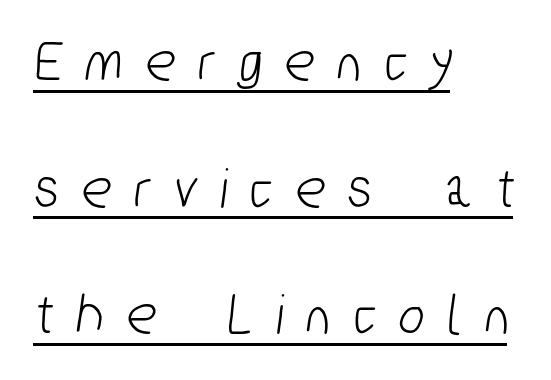
The image shows 60 px condensed sans-serif type; set left-aligned, loose line spacing (2.11x), unusually wide letter spacing (+0.4 em), underlined; low stroke contrast and a medium x-height.
